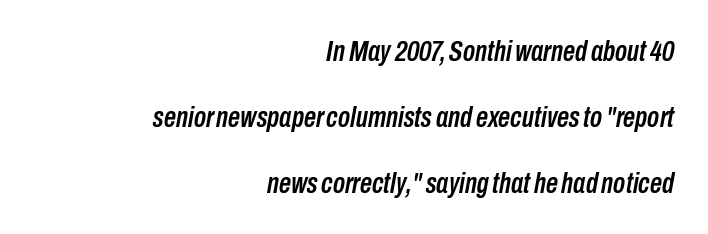
{"italic": "yes", "lean": "right", "slant_degrees": 10, "width": "condensed", "stroke_contrast": "low", "x_height": "medium", "monospaced": "no", "underline": "no", "align": "right", "line_spacing": "loose", "line_spacing_ratio": 2.2, "letter_spacing": "normal", "letter_spacing_em": 0.0, "glyph_px": 30}
